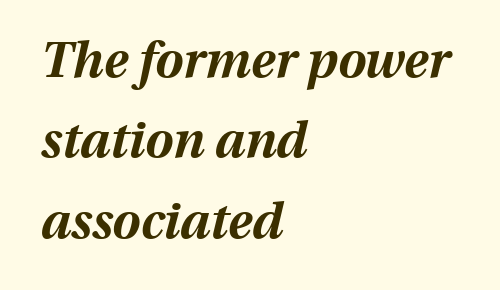
The image shows 50 px bold type, italic (leaning right); set left-aligned, normal line spacing (1.61x), normal letter spacing, not underlined; medium stroke contrast and a medium x-height.
